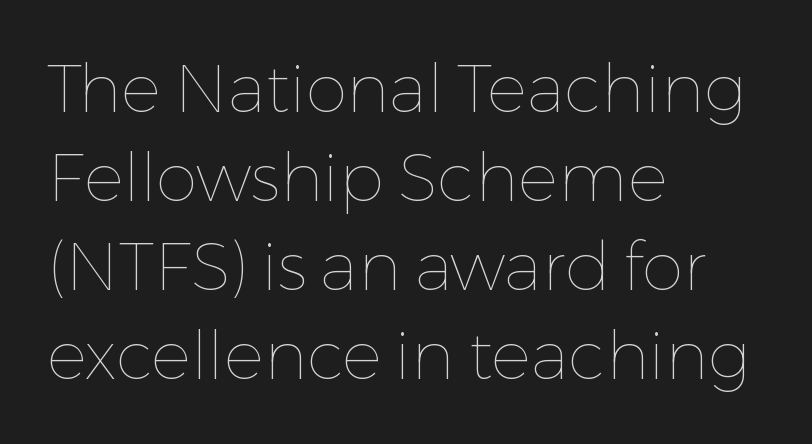
Q: Is the text bold? A: No.
Q: Is the text italic (slanted)? A: No, it is upright.
Q: Is the text underlined? A: No.
Q: How is the paragraph aligned? A: Left-aligned.
Q: Is the spacing between letters normal or unusually wide? A: Normal.
Q: Is the spacing between lines tight, normal or loose? A: Normal.
Q: Width (condensed, normal, or wide)? A: Normal.
Q: Stroke contrast? A: Low.
Q: x-height? A: Medium.
Q: Monospaced? A: No.
